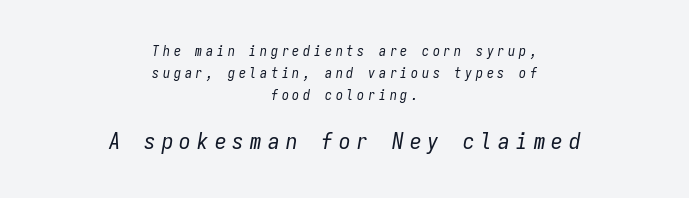
{"italic": "yes", "lean": "right", "slant_degrees": 9, "bold": "no", "underline": "no", "align": "center", "line_spacing": "normal", "line_spacing_ratio": 1.56, "letter_spacing": "wide", "letter_spacing_em": 0.27, "larger_block": "second", "size_ratio": 1.64, "glyph_px": 23}
